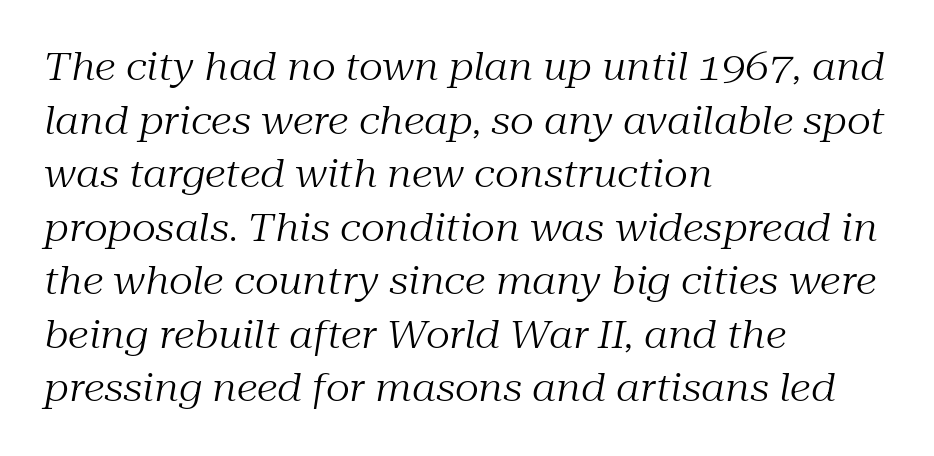
The image shows 38 px regular-weight serif type, italic (leaning right); set left-aligned, normal line spacing (1.41x), normal letter spacing, not underlined; medium stroke contrast and a medium x-height.
